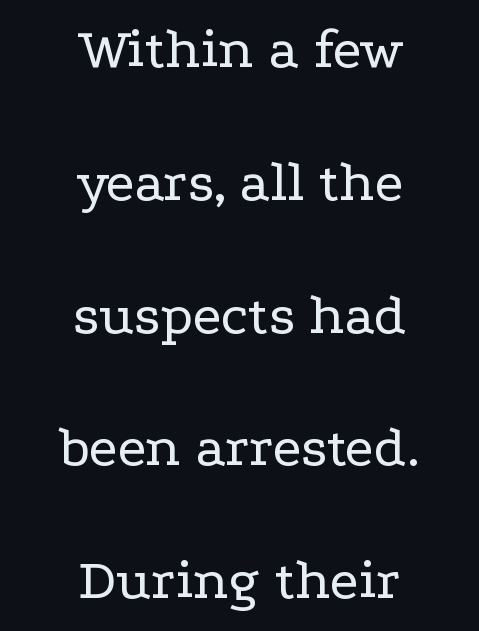
Nothing unusual about the tracking: characters are spaced as the font intends. Varying glyph widths throughout — classic text-font behaviour. Honestly, there is no underline to notice here at all. Ink coverage per letter is moderate at most. Type style note: has serifs. The typesetter chose a symmetrical, centered arrangement here.
